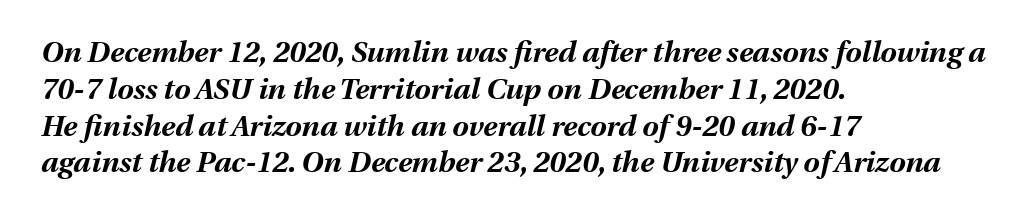
Q: Is the text bold? A: Yes.
Q: Is the text italic (slanted)? A: Yes, it leans right by about 13 degrees.
Q: Is the text underlined? A: No.
Q: How is the paragraph aligned? A: Left-aligned.
Q: Is the spacing between letters normal or unusually wide? A: Normal.
Q: Is the spacing between lines tight, normal or loose? A: Normal.
Q: Width (condensed, normal, or wide)? A: Normal.
Q: Stroke contrast? A: Medium.
Q: x-height? A: Medium.
Q: Monospaced? A: No.
